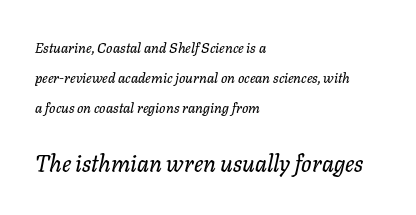
Compared with a centered layout, this one pins lines to the left instead. Check the space under the baseline: it is left empty. These lines keep a tight, regular rhythm from letter to letter. Does the bottom block carry the larger type? Yes, it does. Interline gaps are noticeably wide in this sample. Does the lettering tilt? It does — this is italic.
